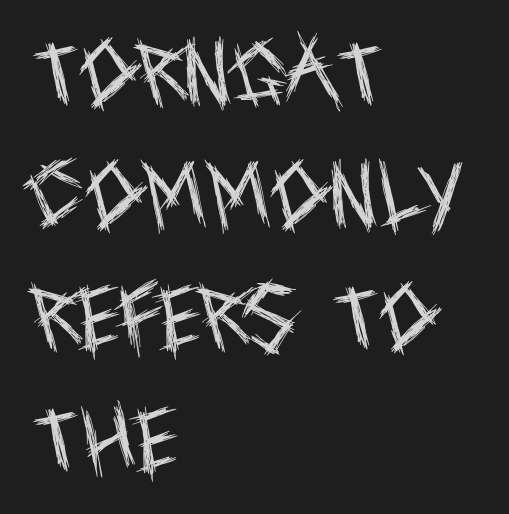
The image shows 73 px regular-weight, condensed sans-serif type, upright; set left-aligned, normal line spacing (1.67x), normal letter spacing, not underlined; a large x-height.
